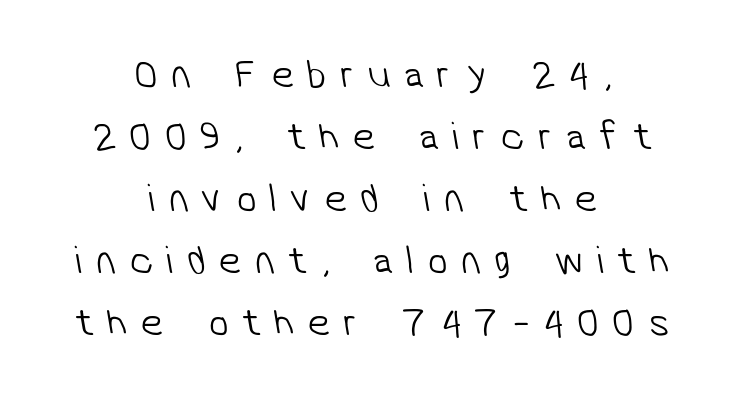
{"serif": "no", "bold": "no", "weight": "light", "width": "normal", "stroke_contrast": "low", "x_height": "medium", "monospaced": "no", "underline": "no", "align": "center", "line_spacing": "normal", "line_spacing_ratio": 1.55, "letter_spacing": "wide", "letter_spacing_em": 0.34, "glyph_px": 40}
